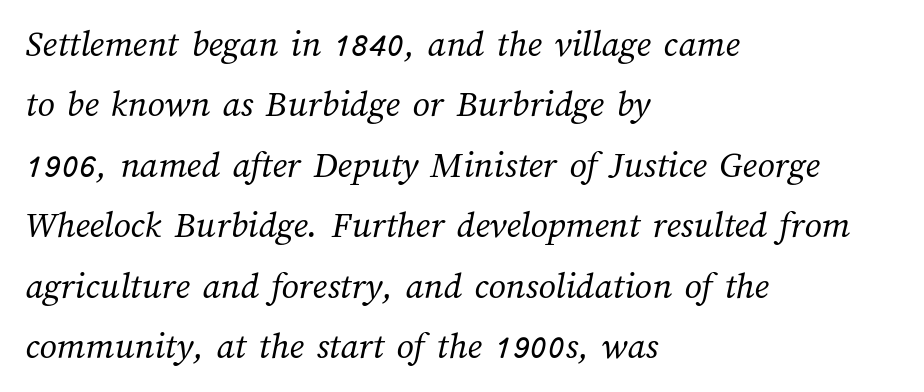
Q: Is the text bold? A: No.
Q: Is the text underlined? A: No.
Q: How is the paragraph aligned? A: Left-aligned.
Q: Is the spacing between letters normal or unusually wide? A: Normal.
Q: Is the spacing between lines tight, normal or loose? A: Normal.
Q: Width (condensed, normal, or wide)? A: Normal.
Q: Stroke contrast? A: Medium.
Q: x-height? A: Medium.
Q: Monospaced? A: No.
